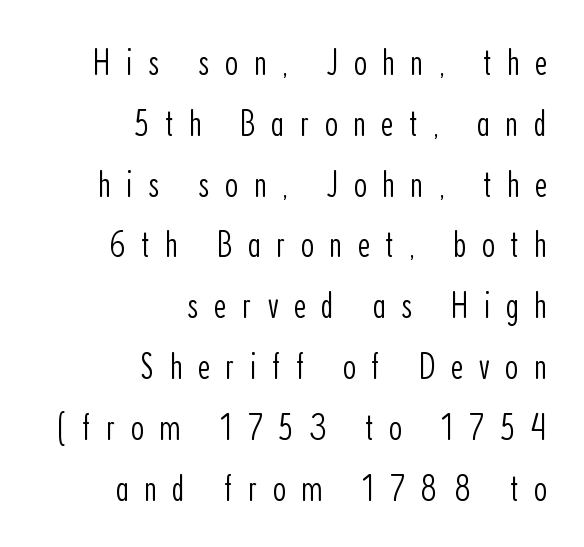
The tracking reads as deliberately expanded to a designer's eye. Each letter keeps its own natural width here, so spacing adapts to shape. The face looks like a standard text weight, possibly lighter. The glyphs are unaccompanied by any horizontal stroke below them. You can tell from the bare stems that sans-serif type was used. Every character sits straight up, as roman type does.
